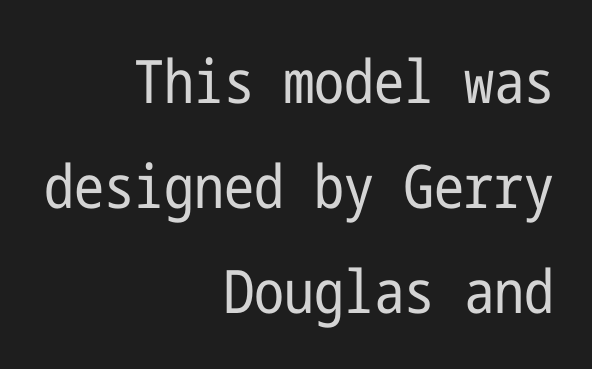
{"serif": "no", "italic": "no", "bold": "no", "weight": "regular", "width": "condensed", "stroke_contrast": "low", "x_height": "medium", "underline": "no", "align": "right", "line_spacing_ratio": 1.75, "letter_spacing": "normal", "letter_spacing_em": 0.0, "glyph_px": 60}
